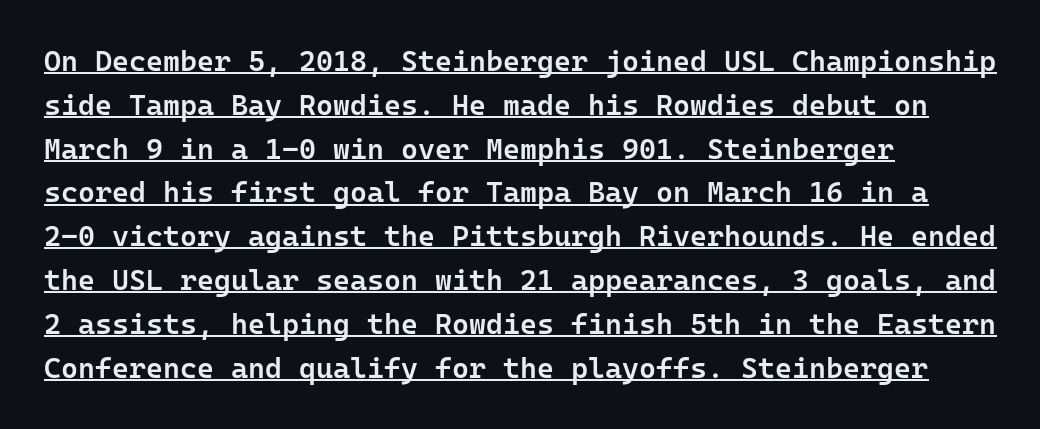
The image shows 29 px semibold sans-serif type, upright, monospaced; set left-aligned, normal line spacing (1.51x), normal letter spacing, underlined; low stroke contrast and a medium x-height.
